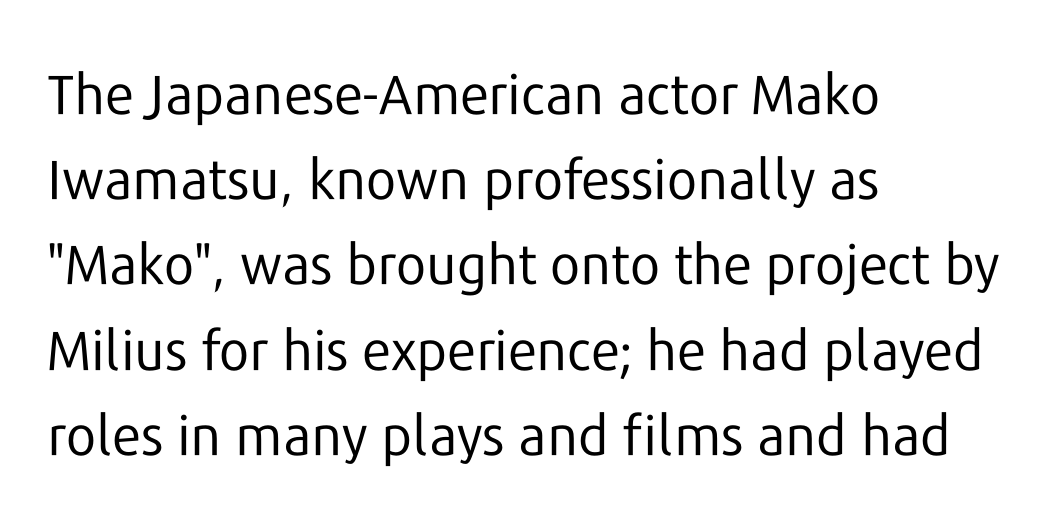
The image shows 55 px regular-weight sans-serif type, upright; set left-aligned, normal line spacing (1.55x), normal letter spacing, not underlined; low stroke contrast and a medium x-height.
